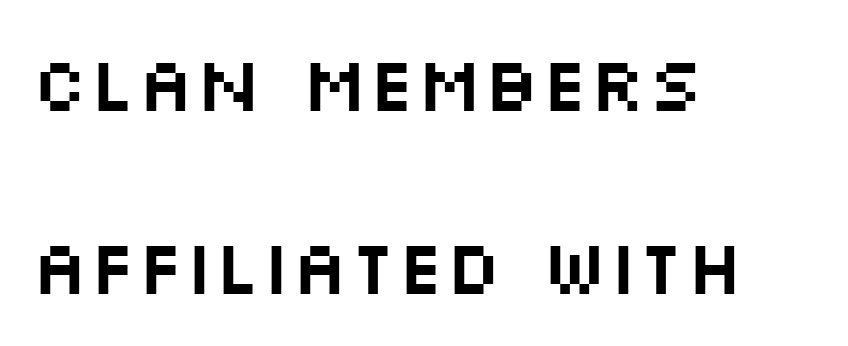
A clean baseline with only descenders dipping below it. The rendering uses a large line-height, opening up the rows. Is the letter spacing exaggerated? No — it looks like the ordinary default. Character widths vary here, with narrow letters taking less room than wide ones. Ascenders rise straight up at ninety degrees. Regarding serifs, this sample does without them.
